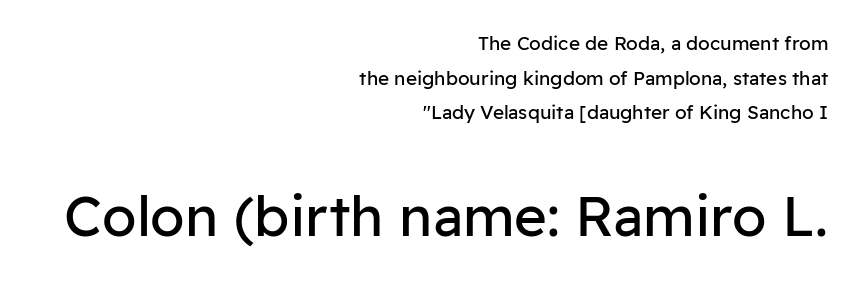
The image shows 56 px regular-weight sans-serif type, upright; set right-aligned, line spacing 1.82x, normal letter spacing, not underlined; the second (bottom) block is 2.95x larger; low stroke contrast and a medium x-height.
